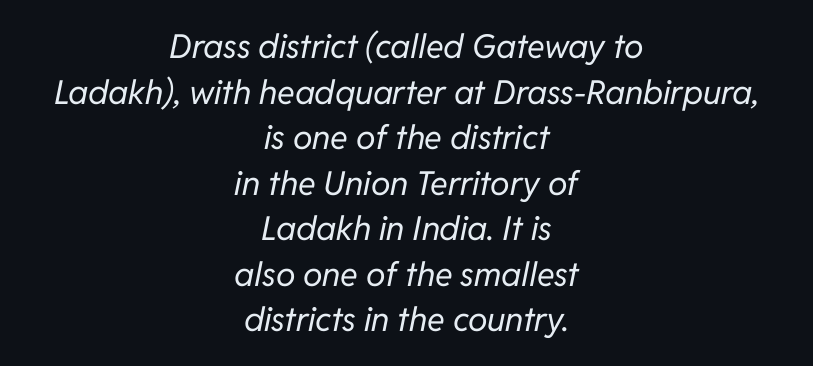
The image shows 33 px regular-weight type, italic (leaning right); set centered, normal line spacing (1.38x), normal letter spacing, not underlined; low stroke contrast and a medium x-height.
